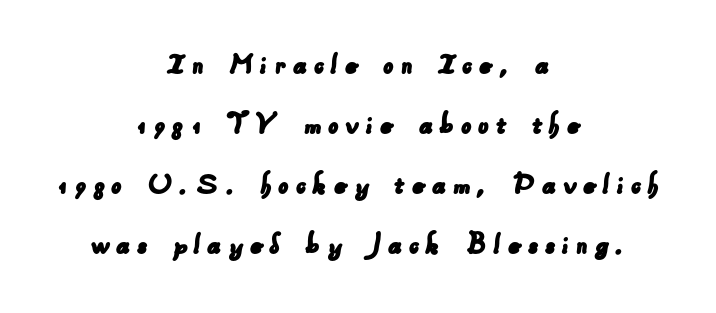
The image shows 33 px sans-serif type; set centered, line spacing 1.82x, not underlined; low stroke contrast and a small x-height.
